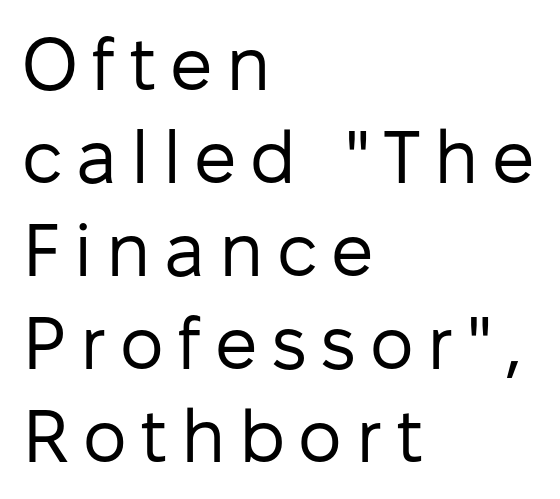
{"serif": "no", "italic": "no", "bold": "no", "weight": "regular", "width": "normal", "stroke_contrast": "low", "x_height": "medium", "monospaced": "no", "underline": "no", "align": "left", "line_spacing_ratio": 1.24, "glyph_px": 75}
